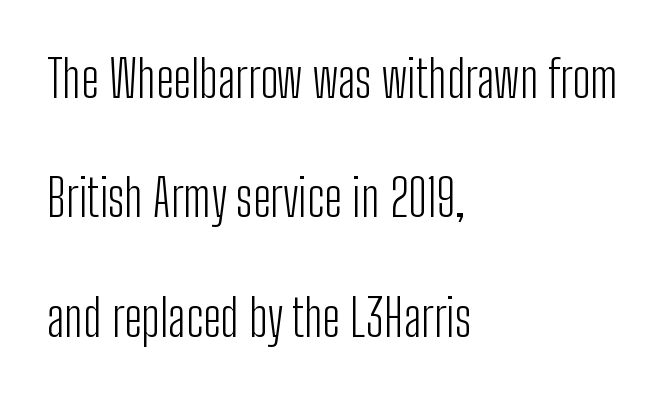
A great deal of white space separates one row of letters from the next. The cut favours lightness, reaching ordinary text weight at its darkest. Italic? Not at all — the glyphs are vertical. Is the letter spacing exaggerated? No — it looks like the ordinary default. Regarding serifs, this sample does without them.
